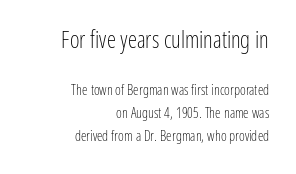
Q: Is the text bold? A: No.
Q: Is the text italic (slanted)? A: No, it is upright.
Q: Is the text underlined? A: No.
Q: How is the paragraph aligned? A: Right-aligned.
Q: Is the spacing between letters normal or unusually wide? A: Normal.
Q: Is the spacing between lines tight, normal or loose? A: Normal.
Q: Which block of text is set in a larger size, the first (top) or the second (bottom)? A: The first (top) one.
